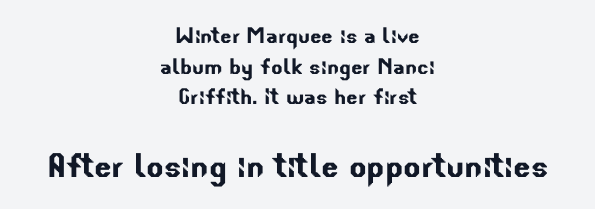
{"serif": "no", "width": "normal", "stroke_contrast": "low", "x_height": "small", "monospaced": "no", "underline": "no", "align": "center", "line_spacing": "tight", "line_spacing_ratio": 1.13, "letter_spacing": "normal", "letter_spacing_em": 0.0, "larger_block": "second", "size_ratio": 1.52, "glyph_px": 41}
